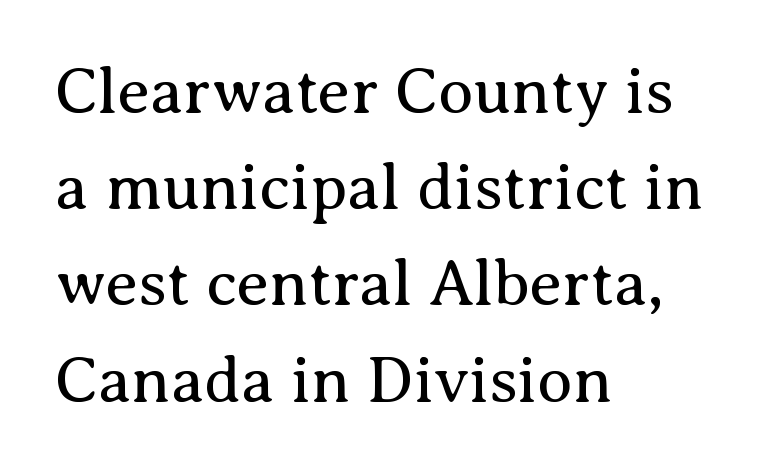
The image shows 65 px regular-weight serif type, upright; set left-aligned, normal line spacing (1.48x), normal letter spacing, not underlined; medium stroke contrast and a medium x-height.
